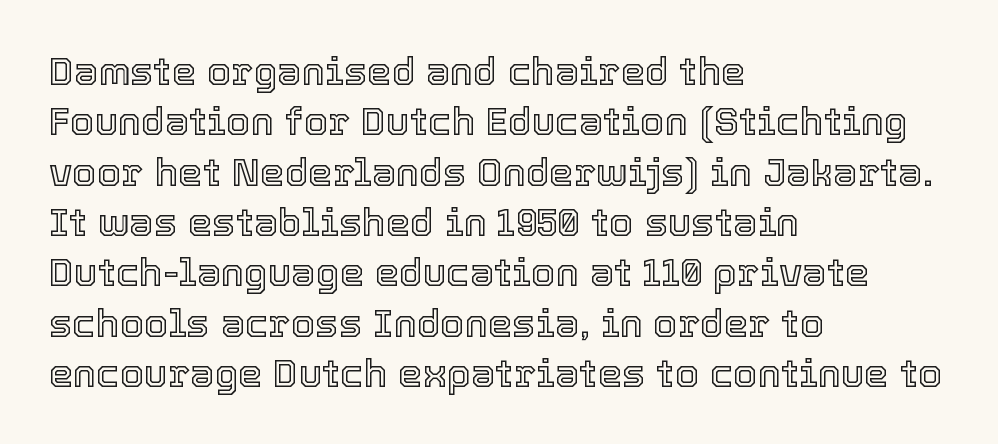
Q: Is the text italic (slanted)? A: No, it is upright.
Q: Is the text underlined? A: No.
Q: How is the paragraph aligned? A: Left-aligned.
Q: Is the spacing between letters normal or unusually wide? A: Normal.
Q: Is the spacing between lines tight, normal or loose? A: Normal.
Q: Width (condensed, normal, or wide)? A: Normal.
Q: x-height? A: Medium.
Q: Monospaced? A: No.
